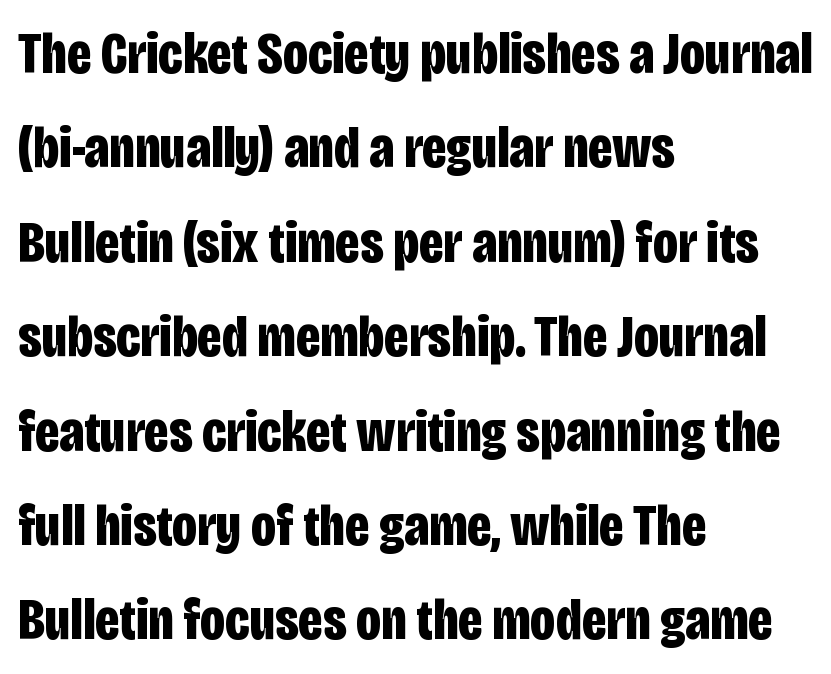
{"serif": "no", "italic": "no", "bold": "yes", "weight": "bold", "width": "condensed", "stroke_contrast": "low", "x_height": "large", "monospaced": "no", "underline": "no", "align": "left", "line_spacing": "normal", "line_spacing_ratio": 1.6, "letter_spacing": "normal", "letter_spacing_em": 0.0, "glyph_px": 59}
